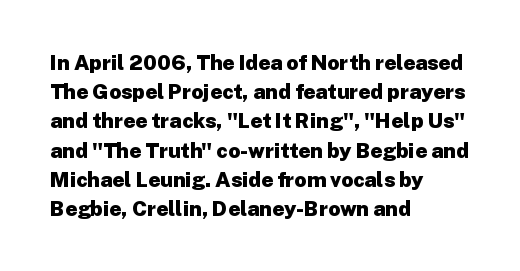
When letters stand straight like this, we call the style roman or upright. Line starts are locked; line ends wander. Quick note: underline off. Words appear dense and cohesive because spacing is normal. A normal amount of white space separates one row of letters from the next.
